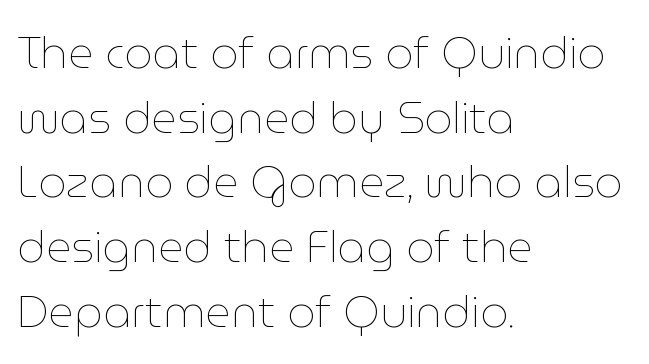
The passage shown is typed in a proportional face where columns would drift. Vertical stems look standard width or narrower in stroke. The letters sit at their default tracking, neither squeezed nor spread. Upright lettering throughout. Nobody drew a line under any word here. This rendering uses left alignment, leaving the right contour irregular.
